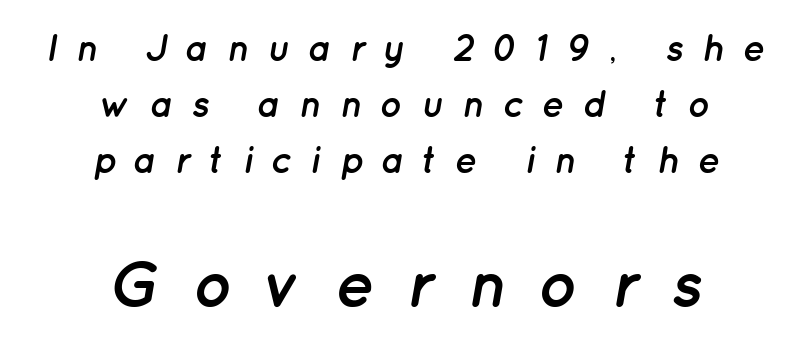
Q: Is the text bold? A: Yes.
Q: Is the text italic (slanted)? A: Yes, it leans right by about 12 degrees.
Q: Is the text underlined? A: No.
Q: How is the paragraph aligned? A: Centered.
Q: Is the spacing between letters normal or unusually wide? A: Unusually wide.
Q: Is the spacing between lines tight, normal or loose? A: Normal.
Q: Which block of text is set in a larger size, the first (top) or the second (bottom)? A: The second (bottom) one.
Q: Width (condensed, normal, or wide)? A: Normal.
Q: Stroke contrast? A: Low.
Q: x-height? A: Medium.
Q: Monospaced? A: No.
